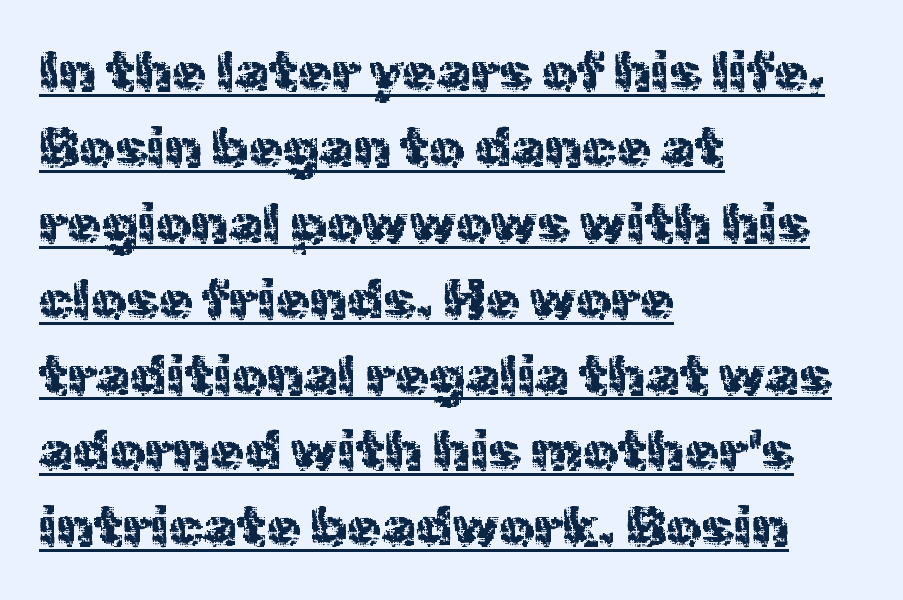
Line beginnings align vertically; line endings do not. When letters stand straight like this, we call the style roman or upright. These lines sit exactly where default settings would place them. Standard letterfit; no display-style spreading of the glyphs. In terms of letterform style, serifs are entirely absent.
